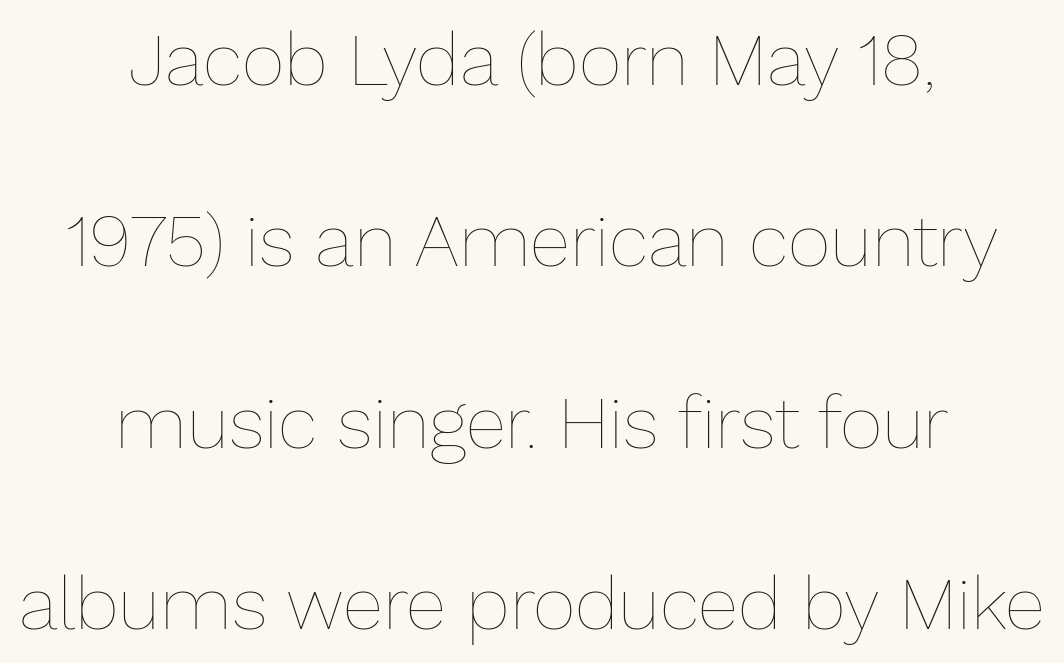
{"italic": "no", "bold": "no", "weight": "thin", "width": "normal", "stroke_contrast": "low", "x_height": "medium", "monospaced": "no", "underline": "no", "align": "center", "line_spacing": "loose", "line_spacing_ratio": 2.45, "letter_spacing": "normal", "letter_spacing_em": 0.0, "glyph_px": 74}
